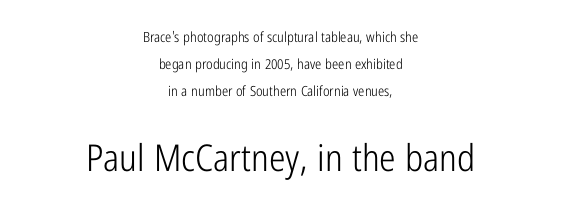
{"serif": "no", "italic": "no", "bold": "no", "weight": "light", "width": "condensed", "stroke_contrast": "low", "x_height": "medium", "monospaced": "no", "underline": "no", "align": "center", "line_spacing": "loose", "line_spacing_ratio": 1.94, "letter_spacing": "normal", "letter_spacing_em": 0.0, "larger_block": "second", "size_ratio": 2.64, "glyph_px": 37}
